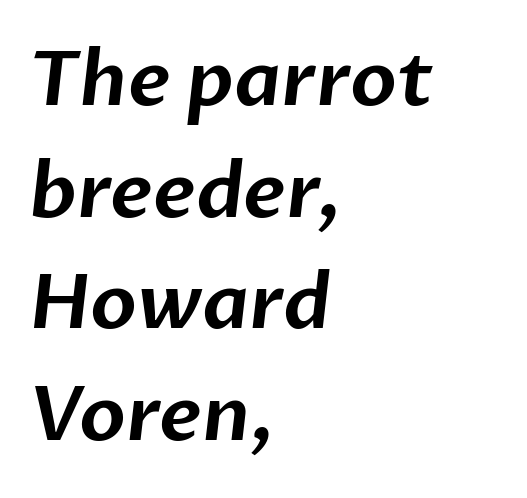
The image shows 76 px sans-serif type; set left-aligned, normal line spacing (1.47x), normal letter spacing, not underlined; low stroke contrast and a medium x-height.
